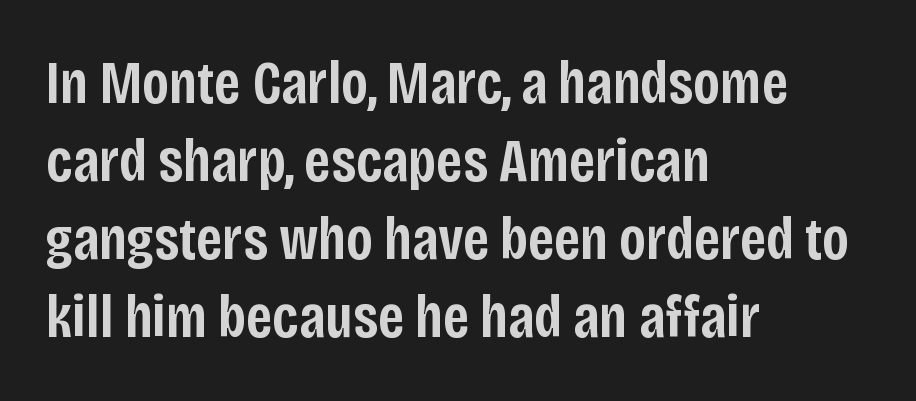
{"serif": "no", "italic": "no", "bold": "semi", "weight": "semibold", "width": "condensed", "stroke_contrast": "low", "x_height": "large", "monospaced": "no", "underline": "no", "align": "left", "line_spacing": "normal", "line_spacing_ratio": 1.28, "letter_spacing": "normal", "letter_spacing_em": 0.0, "glyph_px": 61}
